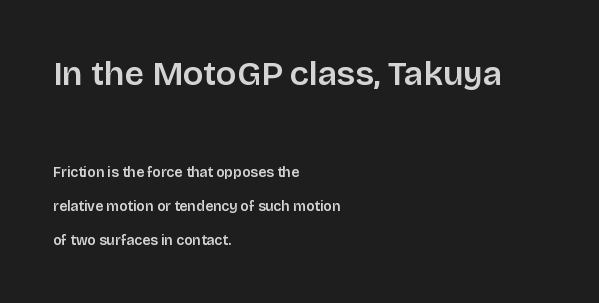
{"serif": "no", "italic": "no", "width": "normal", "stroke_contrast": "low", "x_height": "large", "monospaced": "no", "underline": "no", "align": "left", "line_spacing": "loose", "line_spacing_ratio": 2.44, "letter_spacing": "normal", "letter_spacing_em": 0.0, "larger_block": "first", "size_ratio": 2.43, "glyph_px": 34}
